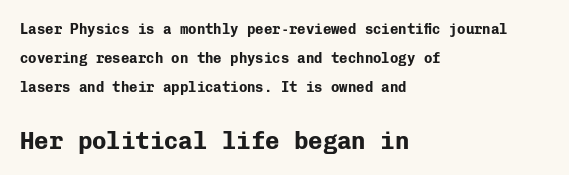
Q: Is the text bold? A: Yes.
Q: Is the text italic (slanted)? A: No, it is upright.
Q: Is the text underlined? A: No.
Q: How is the paragraph aligned? A: Left-aligned.
Q: Is the spacing between letters normal or unusually wide? A: Normal.
Q: Is the spacing between lines tight, normal or loose? A: Loose.
Q: Which block of text is set in a larger size, the first (top) or the second (bottom)? A: The second (bottom) one.
